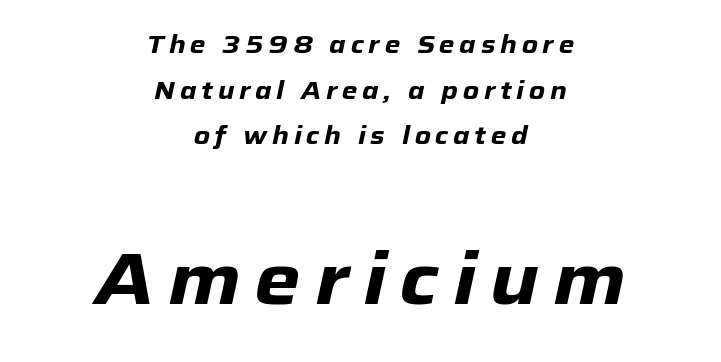
{"italic": "yes", "lean": "right", "slant_degrees": 12, "bold": "yes", "weight": "heavy", "width": "normal", "stroke_contrast": "low", "x_height": "medium", "monospaced": "no", "underline": "no", "align": "center", "line_spacing_ratio": 1.83, "larger_block": "second", "size_ratio": 2.96, "glyph_px": 74}
